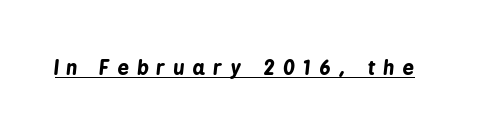
{"italic": "yes", "lean": "right", "slant_degrees": 6, "bold": "yes", "underline": "yes", "letter_spacing": "wide", "letter_spacing_em": 0.42, "glyph_px": 20}
